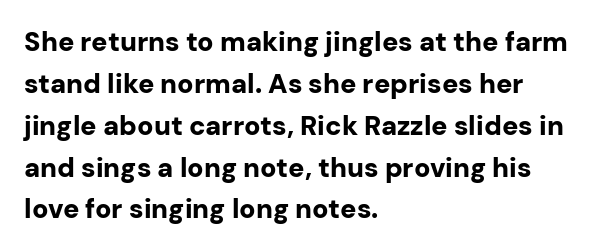
The image shows 27 px bold type, upright; set left-aligned, normal line spacing (1.55x), normal letter spacing, not underlined.
